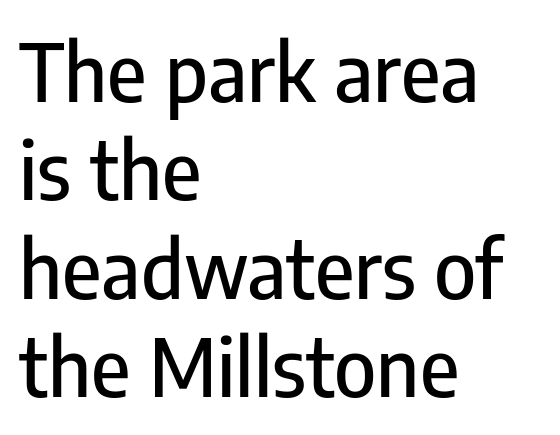
{"serif": "no", "italic": "no", "width": "condensed", "stroke_contrast": "low", "x_height": "medium", "monospaced": "no", "underline": "no", "align": "left", "line_spacing_ratio": 1.23, "letter_spacing": "normal", "letter_spacing_em": 0.0, "glyph_px": 80}
